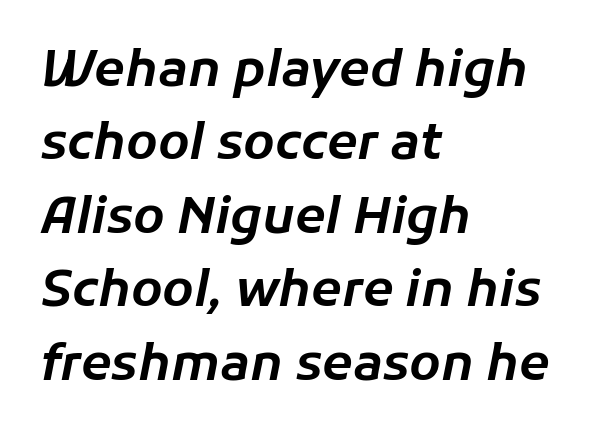
{"italic": "yes", "lean": "right", "slant_degrees": 11, "width": "normal", "stroke_contrast": "low", "x_height": "medium", "monospaced": "no", "underline": "no", "align": "left", "line_spacing": "normal", "line_spacing_ratio": 1.47, "letter_spacing": "normal", "letter_spacing_em": 0.0, "glyph_px": 50}
